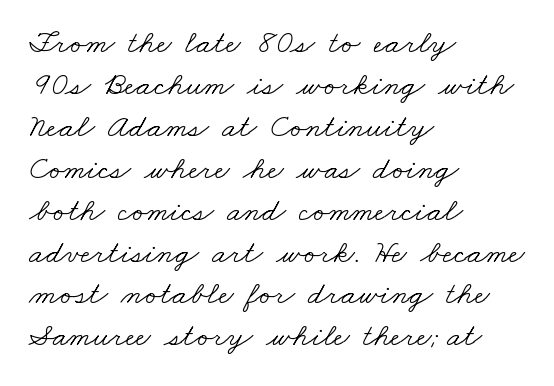
The image shows 33 px light, wide serif type; set left-aligned, normal line spacing (1.27x), normal letter spacing, not underlined; low stroke contrast and a small x-height.
